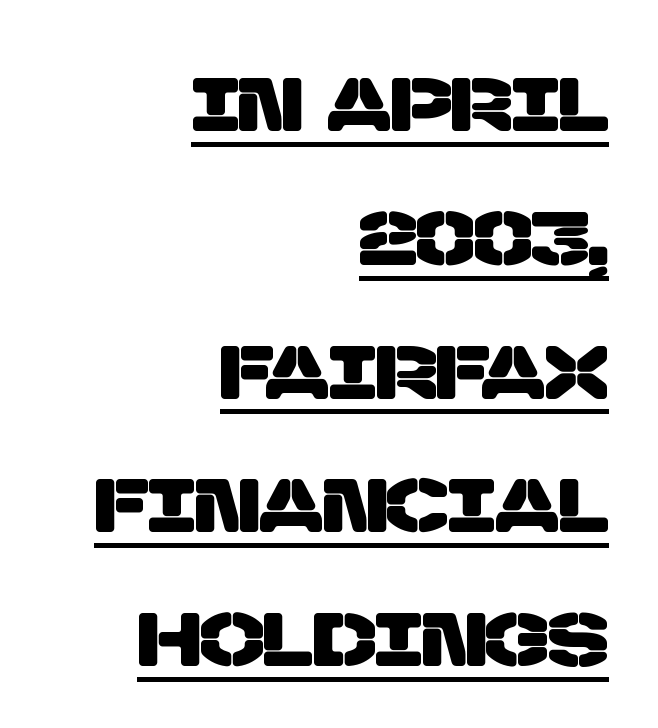
The image shows 76 px sans-serif type; set right-aligned, line spacing 1.76x, normal letter spacing, underlined; low stroke contrast and a large x-height.
